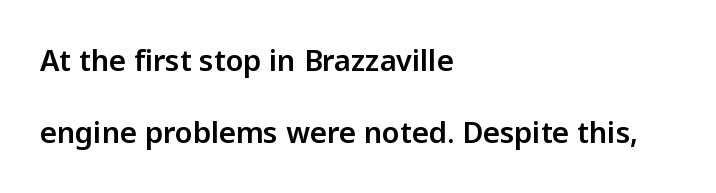
Q: Is the text italic (slanted)? A: No, it is upright.
Q: Is the typeface a serif or a sans-serif typeface? A: Sans-serif.
Q: Is the text underlined? A: No.
Q: How is the paragraph aligned? A: Left-aligned.
Q: Is the spacing between letters normal or unusually wide? A: Normal.
Q: Is the spacing between lines tight, normal or loose? A: Loose.
Q: Width (condensed, normal, or wide)? A: Normal.
Q: Stroke contrast? A: Low.
Q: x-height? A: Medium.
Q: Monospaced? A: No.
